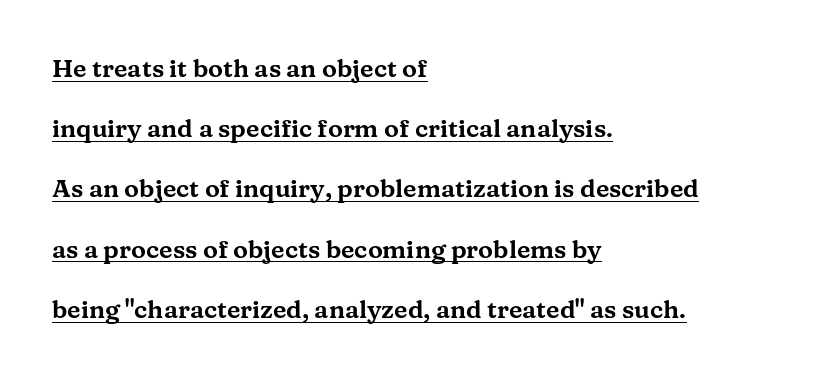
The image shows 25 px text type, upright; set left-aligned, loose line spacing (2.41x), normal letter spacing, underlined.
